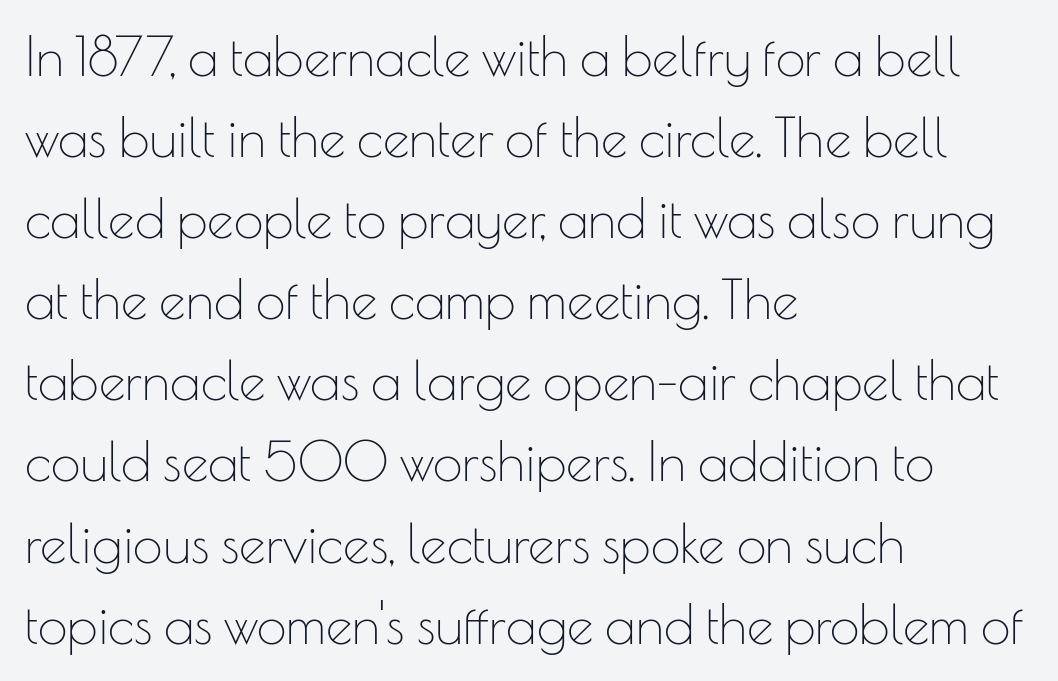
Q: Is the text bold? A: No.
Q: Is the text italic (slanted)? A: No, it is upright.
Q: Is the typeface a serif or a sans-serif typeface? A: Sans-serif.
Q: Is the text underlined? A: No.
Q: How is the paragraph aligned? A: Left-aligned.
Q: Is the spacing between letters normal or unusually wide? A: Normal.
Q: Is the spacing between lines tight, normal or loose? A: Normal.
Q: Width (condensed, normal, or wide)? A: Normal.
Q: Stroke contrast? A: Low.
Q: x-height? A: Small.
Q: Monospaced? A: No.
